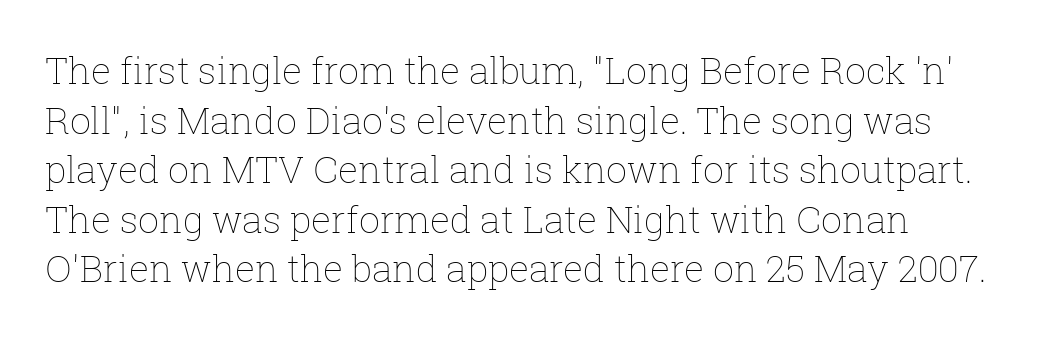
Q: Is the text bold? A: No.
Q: Is the text italic (slanted)? A: No, it is upright.
Q: Is the text underlined? A: No.
Q: Is the spacing between letters normal or unusually wide? A: Normal.
Q: Is the spacing between lines tight, normal or loose? A: Normal.
Q: Width (condensed, normal, or wide)? A: Normal.
Q: Stroke contrast? A: Low.
Q: x-height? A: Medium.
Q: Monospaced? A: No.
